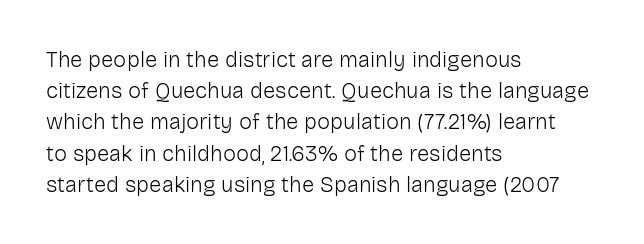
The image shows 22 px text type, upright; set left-aligned, normal line spacing (1.42x), normal letter spacing, not underlined.
